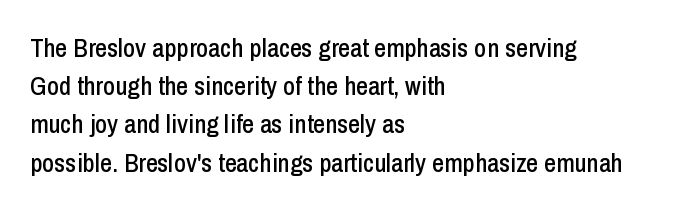
The image shows 26 px text type, upright; set left-aligned, normal line spacing (1.47x), normal letter spacing, not underlined.
